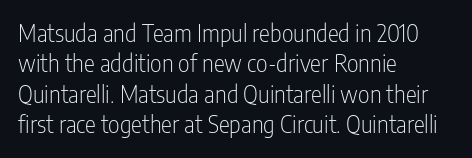
Q: Is the text bold? A: No.
Q: Is the text italic (slanted)? A: No, it is upright.
Q: Is the text underlined? A: No.
Q: How is the paragraph aligned? A: Left-aligned.
Q: Is the spacing between letters normal or unusually wide? A: Normal.
Q: Is the spacing between lines tight, normal or loose? A: Normal.
